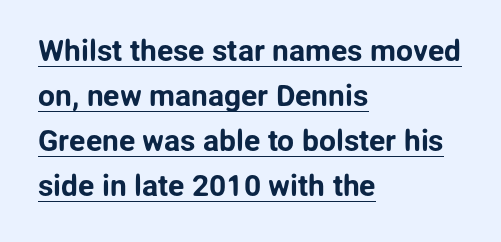
Posture: straight, roman, zero tilt. In designer terms, the underline attribute is active on this setting. Line starts are locked; line ends wander. A typesetter would call this proportional, since set widths differ per character. A typesetter would call this zero additional tracking.
